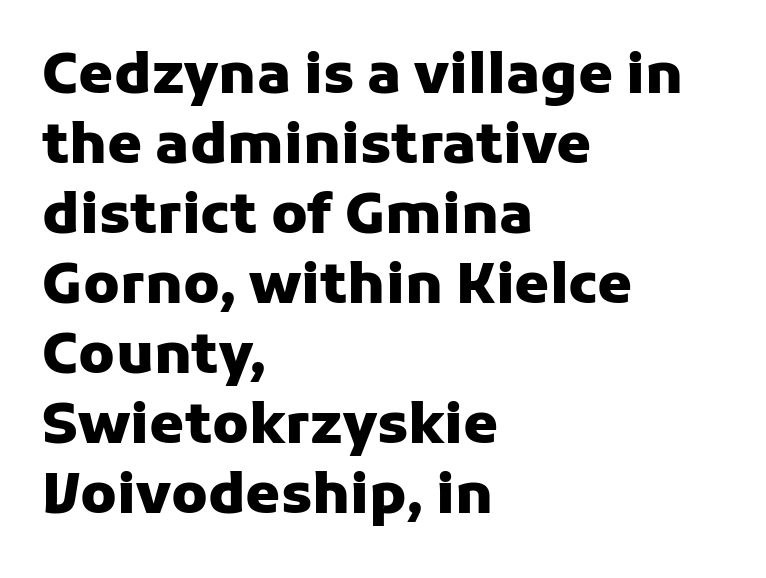
Q: Is the text bold? A: Yes.
Q: Is the text italic (slanted)? A: No, it is upright.
Q: Is the typeface a serif or a sans-serif typeface? A: Sans-serif.
Q: Is the text underlined? A: No.
Q: How is the paragraph aligned? A: Left-aligned.
Q: Is the spacing between letters normal or unusually wide? A: Normal.
Q: Is the spacing between lines tight, normal or loose? A: Normal.
Q: Width (condensed, normal, or wide)? A: Normal.
Q: Stroke contrast? A: Low.
Q: x-height? A: Medium.
Q: Monospaced? A: No.
